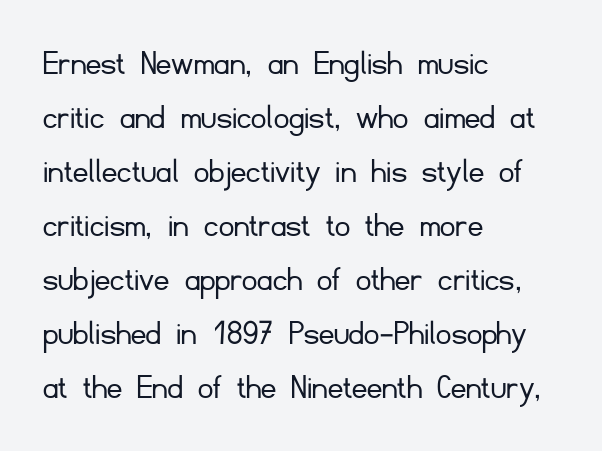
Any mark beneath the type? The region is blank. The gaps between neighbouring characters are ordinary and unremarkable. Serif or sans? Sans — the stroke terminals are bare. Does the lettering tilt? It doesn't — this is upright. The typesetting does not lean heavy: it is not bold. Character widths vary here, with narrow letters taking less room than wide ones.
